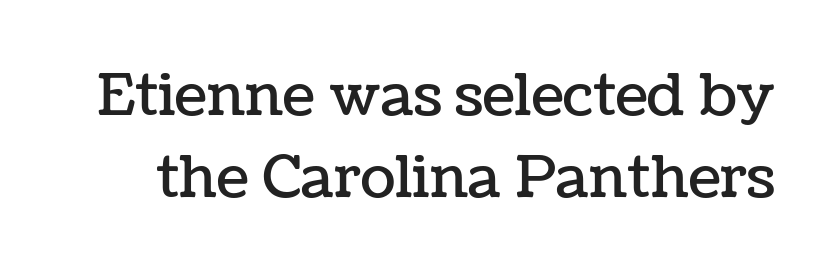
Q: Is the text italic (slanted)? A: No, it is upright.
Q: Is the text underlined? A: No.
Q: Is the spacing between letters normal or unusually wide? A: Normal.
Q: Is the spacing between lines tight, normal or loose? A: Normal.
Q: Width (condensed, normal, or wide)? A: Normal.
Q: Stroke contrast? A: Low.
Q: x-height? A: Medium.
Q: Monospaced? A: No.
